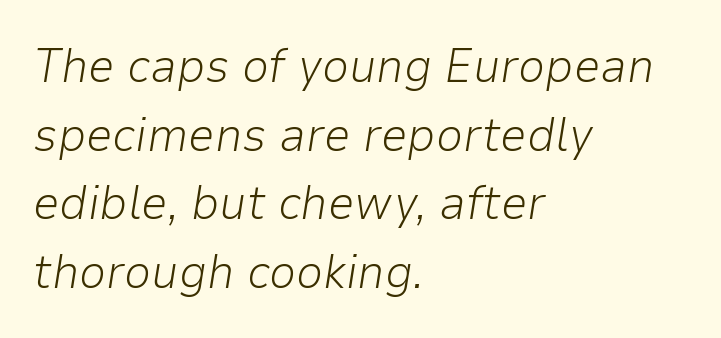
{"italic": "yes", "lean": "right", "slant_degrees": 9, "bold": "no", "weight": "light", "width": "normal", "stroke_contrast": "low", "x_height": "medium", "monospaced": "no", "underline": "no", "align": "left", "line_spacing": "normal", "line_spacing_ratio": 1.43, "letter_spacing": "normal", "letter_spacing_em": 0.0, "glyph_px": 48}
